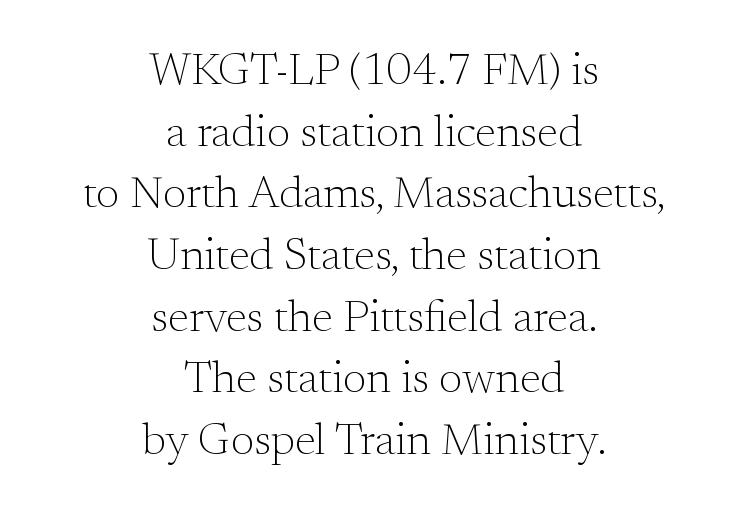
{"serif": "yes", "italic": "no", "bold": "no", "weight": "light", "width": "normal", "stroke_contrast": "medium", "x_height": "small", "monospaced": "no", "underline": "no", "align": "center", "line_spacing": "normal", "line_spacing_ratio": 1.37, "letter_spacing": "normal", "letter_spacing_em": 0.0, "glyph_px": 45}
